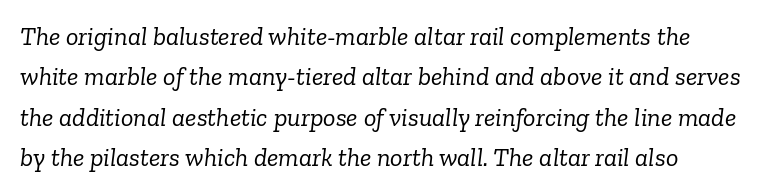
{"italic": "yes", "lean": "right", "slant_degrees": 6, "bold": "no", "underline": "no", "line_spacing": "normal", "line_spacing_ratio": 1.55, "letter_spacing": "normal", "letter_spacing_em": 0.0, "glyph_px": 26}
